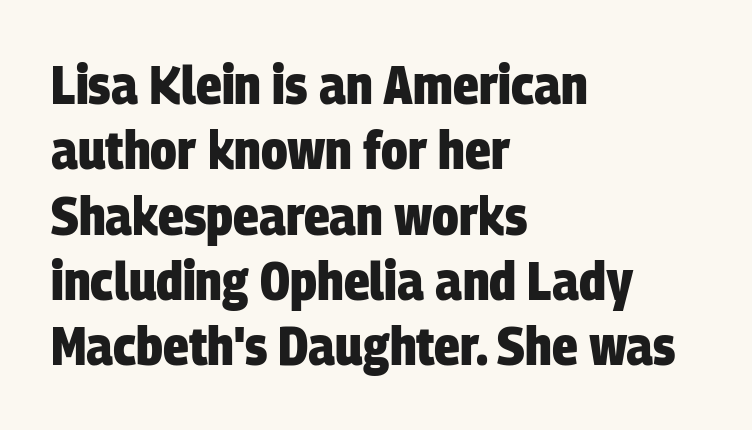
{"serif": "no", "bold": "yes", "weight": "heavy", "width": "condensed", "stroke_contrast": "low", "x_height": "large", "monospaced": "no", "underline": "no", "align": "left", "line_spacing_ratio": 1.21, "letter_spacing": "normal", "letter_spacing_em": 0.0, "glyph_px": 54}
